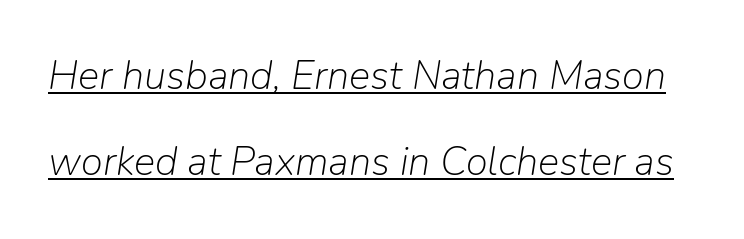
{"italic": "yes", "lean": "right", "slant_degrees": 9, "bold": "no", "weight": "light", "width": "normal", "stroke_contrast": "low", "x_height": "medium", "monospaced": "no", "underline": "yes", "line_spacing": "loose", "line_spacing_ratio": 2.16, "letter_spacing": "normal", "letter_spacing_em": 0.0, "glyph_px": 40}
